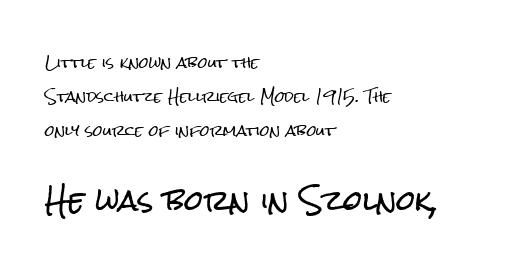
{"italic": "no", "underline": "no", "align": "left", "line_spacing": "loose", "line_spacing_ratio": 2.42, "letter_spacing": "normal", "letter_spacing_em": 0.0, "larger_block": "second", "size_ratio": 1.93, "glyph_px": 27}
